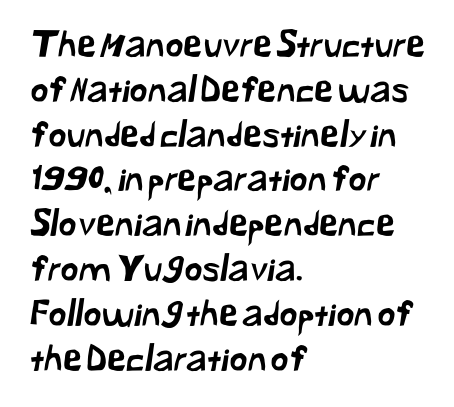
The image shows 35 px sans-serif type; set left-aligned, normal line spacing (1.28x), normal letter spacing, not underlined; low stroke contrast and a medium x-height.
